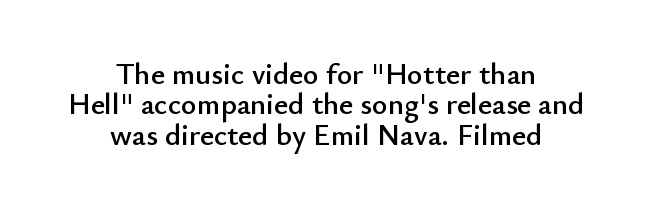
The image shows 30 px sans-serif type, upright; set centered, tight line spacing (1.01x), normal letter spacing, not underlined; low stroke contrast and a small x-height.
